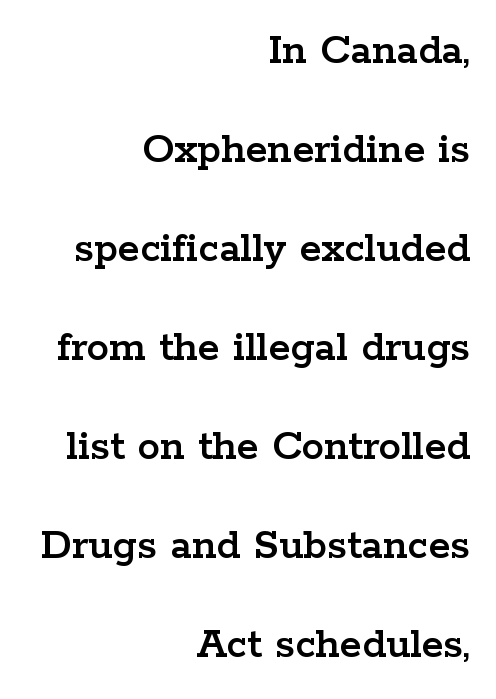
The image shows 45 px wide serif type, upright; set right-aligned, loose line spacing (2.2x), normal letter spacing, not underlined; low stroke contrast and a medium x-height.
